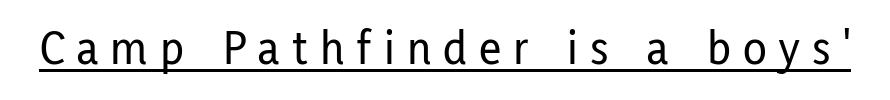
The rendering uses natural spacing where letterforms have individual widths. Honestly, the letter spacing is so wide it's the main thing you notice. Has an underline been added? It has. A typesetter would mark this as roman, not italic. The letters carry no serifs — their stems end cleanly without finishing strokes.
